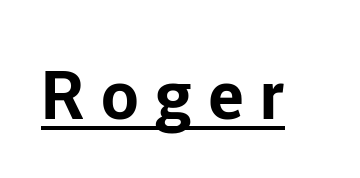
{"serif": "no", "italic": "no", "bold": "yes", "weight": "bold", "width": "normal", "stroke_contrast": "low", "x_height": "medium", "monospaced": "no", "underline": "yes", "letter_spacing": "wide", "letter_spacing_em": 0.25, "glyph_px": 67}
